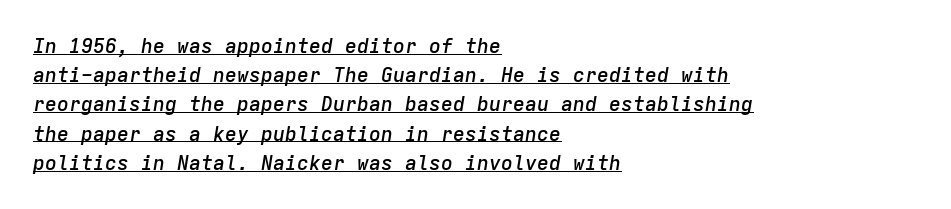
The rendering anchors every line to the left-hand side. The face used here appears with an underline applied. The line-height multiplier appears to be the usual default. Caption: standard tracking, unaltered. This sample uses an oblique cut, with every glyph tilted off the vertical.
